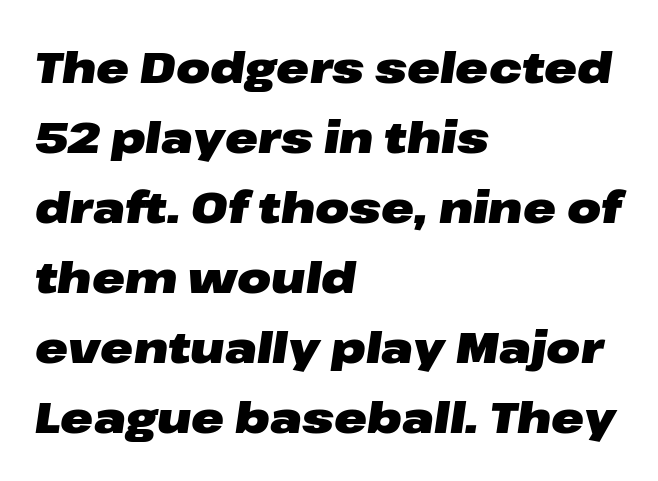
Q: Is the text bold? A: Yes.
Q: Is the text italic (slanted)? A: Yes, it leans right by about 8 degrees.
Q: Is the text underlined? A: No.
Q: How is the paragraph aligned? A: Left-aligned.
Q: Is the spacing between letters normal or unusually wide? A: Normal.
Q: Is the spacing between lines tight, normal or loose? A: Normal.
Q: Width (condensed, normal, or wide)? A: Wide.
Q: Stroke contrast? A: Low.
Q: x-height? A: Medium.
Q: Monospaced? A: No.
